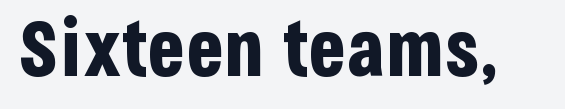
The image shows 79 px bold, condensed sans-serif type, upright; set normal letter spacing, not underlined; low stroke contrast and a large x-height.
